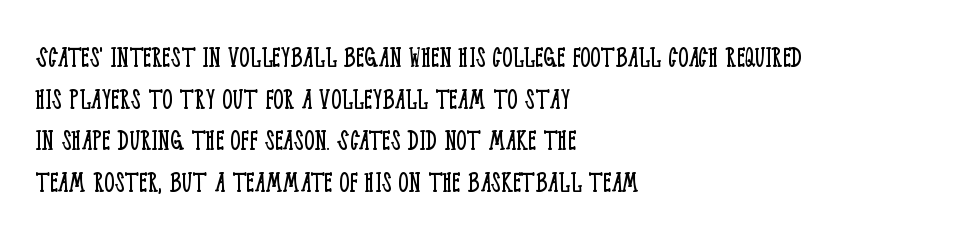
The image shows 32 px light, condensed serif type, upright; set left-aligned, normal line spacing (1.3x), normal letter spacing, not underlined; low stroke contrast and a large x-height.
